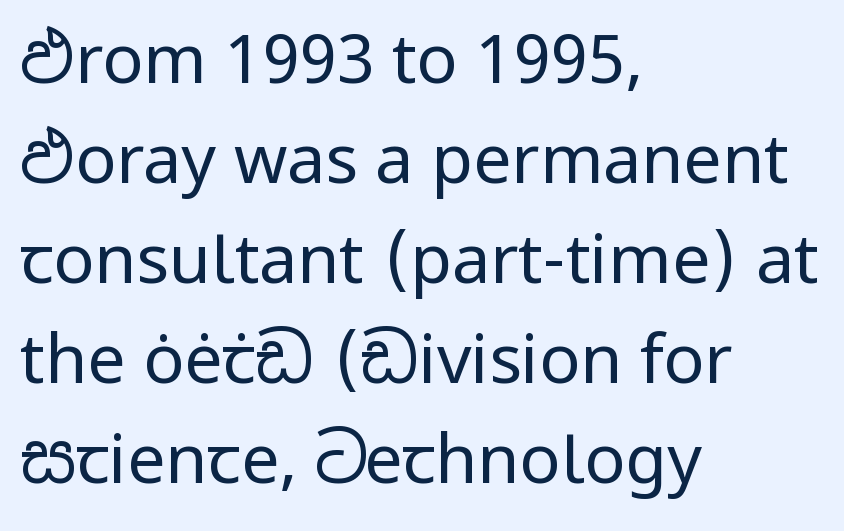
Q: Is the text bold? A: No.
Q: Is the text italic (slanted)? A: No, it is upright.
Q: Is the typeface a serif or a sans-serif typeface? A: Sans-serif.
Q: Is the text underlined? A: No.
Q: How is the paragraph aligned? A: Left-aligned.
Q: Is the spacing between letters normal or unusually wide? A: Normal.
Q: Is the spacing between lines tight, normal or loose? A: Normal.
Q: Width (condensed, normal, or wide)? A: Normal.
Q: Stroke contrast? A: Low.
Q: x-height? A: Medium.
Q: Monospaced? A: No.
